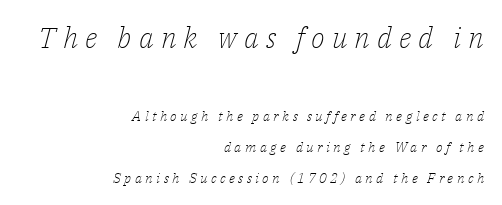
The image shows 29 px light serif type, italic (leaning right); set right-aligned, loose line spacing (2.22x), unusually wide letter spacing (+0.24 em), not underlined; the first (top) block is 2.07x larger; low stroke contrast and a medium x-height.
